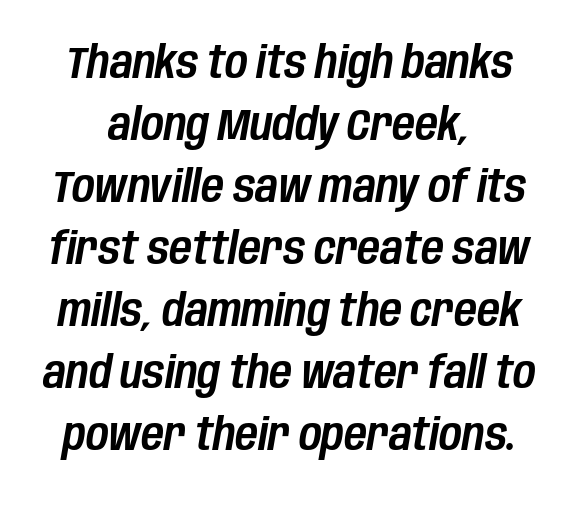
The image shows 44 px condensed type, italic (leaning right); set centered, normal line spacing (1.41x), normal letter spacing, not underlined; low stroke contrast and a large x-height.
